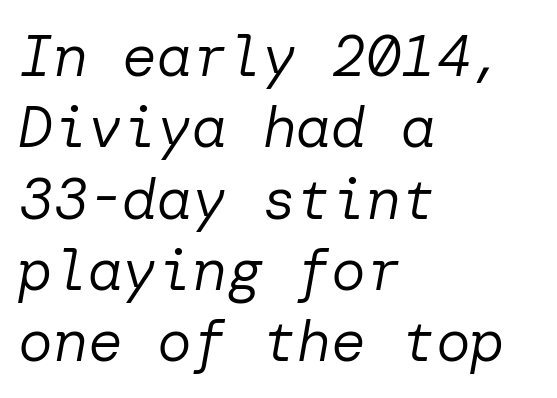
The glyphs look as if they've been sheared to an angle. Decoration check: the copy has no underline. The letterforms sit shoulder to shoulder at normal distance. The letterforms sit at book weight or below. Does the copy run flush right? No — it runs flush left.
